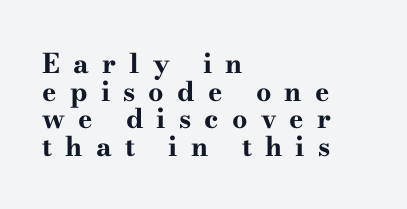
Q: Is the text bold? A: Yes.
Q: Is the text italic (slanted)? A: No, it is upright.
Q: Is the text underlined? A: No.
Q: How is the paragraph aligned? A: Left-aligned.
Q: Is the spacing between letters normal or unusually wide? A: Unusually wide.
Q: Is the spacing between lines tight, normal or loose? A: Tight.
